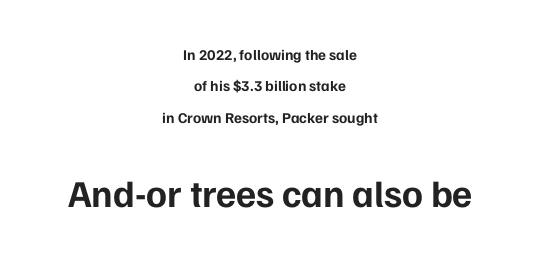
Q: Is the text bold? A: Yes.
Q: Is the text italic (slanted)? A: No, it is upright.
Q: Is the typeface a serif or a sans-serif typeface? A: Sans-serif.
Q: Is the text underlined? A: No.
Q: How is the paragraph aligned? A: Centered.
Q: Is the spacing between letters normal or unusually wide? A: Normal.
Q: Is the spacing between lines tight, normal or loose? A: Loose.
Q: Which block of text is set in a larger size, the first (top) or the second (bottom)? A: The second (bottom) one.
Q: Width (condensed, normal, or wide)? A: Normal.
Q: Stroke contrast? A: Low.
Q: x-height? A: Medium.
Q: Monospaced? A: No.
